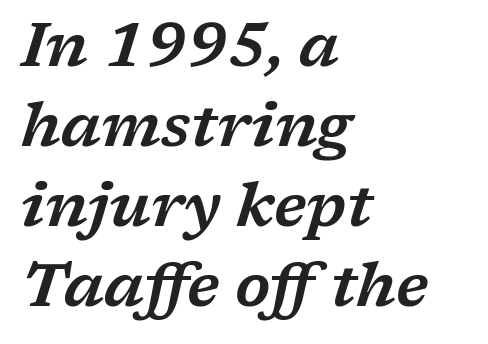
The compositor pushed each line to the left boundary. Proportional: the letters do not fall into vertical columns. Leading matches the norm, producing a regular column. Classification — serif. The gap between lines stays unmarked.
